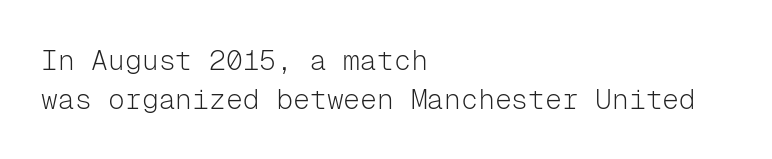
{"serif": "no", "italic": "no", "bold": "no", "weight": "light", "width": "normal", "stroke_contrast": "low", "x_height": "medium", "monospaced": "yes", "underline": "no", "align": "left", "line_spacing": "normal", "line_spacing_ratio": 1.39, "letter_spacing": "normal", "letter_spacing_em": 0.0, "glyph_px": 28}
